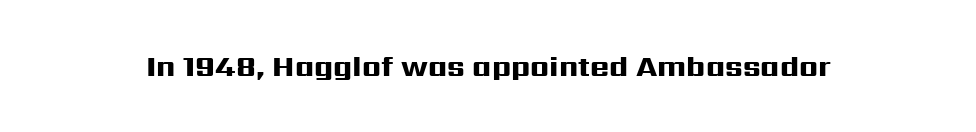
{"serif": "no", "italic": "no", "bold": "yes", "weight": "heavy", "width": "wide", "stroke_contrast": "high", "x_height": "medium", "monospaced": "no", "underline": "no", "letter_spacing": "normal", "letter_spacing_em": 0.0, "glyph_px": 29}
